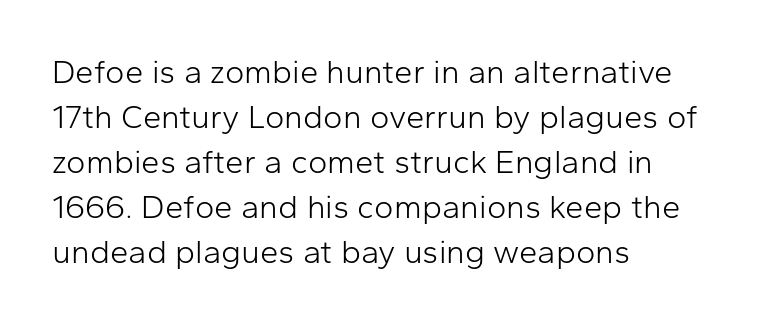
Quick note: underline off. Posture: straight, roman, zero tilt. You could call the tracking neutral — neither tight nor loose. The strokes carry an ordinary text weight at most.
